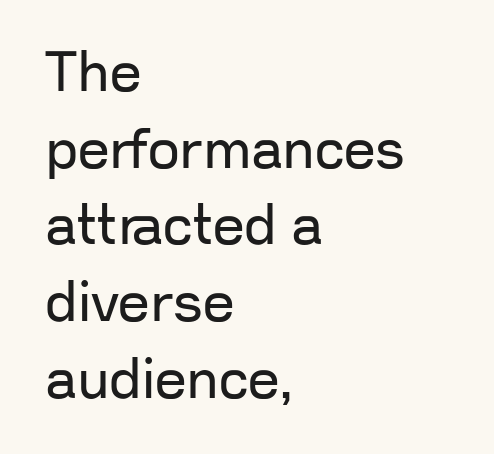
{"serif": "no", "italic": "no", "bold": "no", "weight": "regular", "width": "normal", "stroke_contrast": "low", "x_height": "medium", "monospaced": "no", "underline": "no", "align": "left", "line_spacing": "normal", "line_spacing_ratio": 1.37, "letter_spacing": "normal", "letter_spacing_em": 0.0, "glyph_px": 56}
